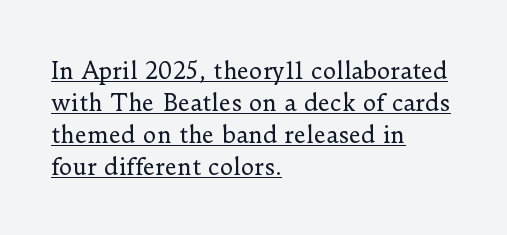
The image shows 23 px text type, upright; set left-aligned, normal line spacing (1.39x), normal letter spacing, underlined.
